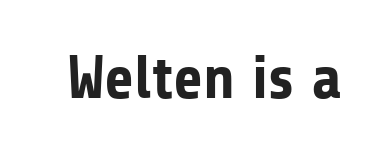
{"serif": "no", "italic": "no", "bold": "yes", "weight": "bold", "width": "normal", "stroke_contrast": "low", "x_height": "medium", "monospaced": "no", "underline": "no", "letter_spacing": "normal", "letter_spacing_em": 0.0, "glyph_px": 61}
